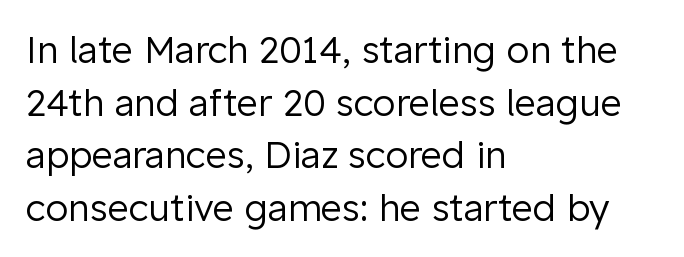
{"serif": "no", "italic": "no", "bold": "no", "weight": "regular", "width": "normal", "stroke_contrast": "low", "x_height": "medium", "monospaced": "no", "underline": "no", "align": "left", "line_spacing": "normal", "line_spacing_ratio": 1.42, "letter_spacing": "normal", "letter_spacing_em": 0.0, "glyph_px": 37}
